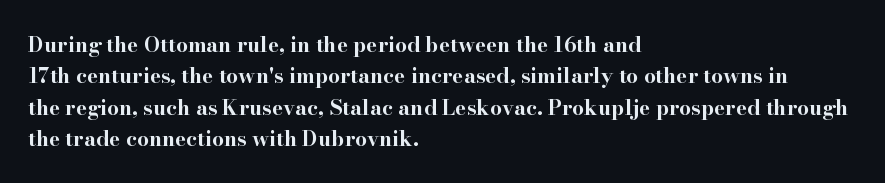
Q: Is the text bold? A: Yes.
Q: Is the text italic (slanted)? A: No, it is upright.
Q: Is the text underlined? A: No.
Q: How is the paragraph aligned? A: Left-aligned.
Q: Is the spacing between letters normal or unusually wide? A: Normal.
Q: Is the spacing between lines tight, normal or loose? A: Normal.
